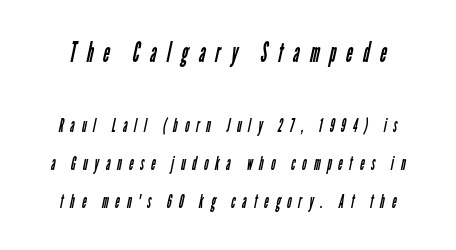
The image shows 28 px regular-weight, condensed sans-serif type; set loose line spacing (2.01x), unusually wide letter spacing (+0.37 em), not underlined; the first (top) block is 1.47x larger; low stroke contrast and a medium x-height.
